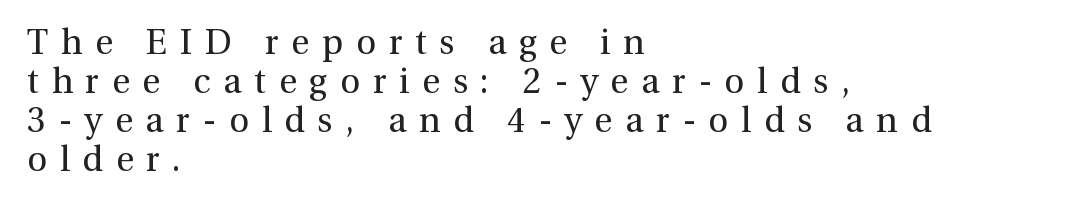
{"serif": "yes", "italic": "no", "bold": "no", "weight": "regular", "width": "normal", "stroke_contrast": "medium", "x_height": "medium", "monospaced": "no", "underline": "no", "align": "left", "line_spacing": "tight", "line_spacing_ratio": 1.11, "letter_spacing": "wide", "letter_spacing_em": 0.36, "glyph_px": 35}
